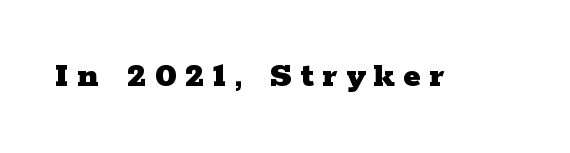
{"serif": "yes", "italic": "no", "bold": "yes", "weight": "heavy", "width": "wide", "stroke_contrast": "low", "x_height": "medium", "monospaced": "no", "underline": "no", "letter_spacing": "wide", "letter_spacing_em": 0.23, "glyph_px": 37}
